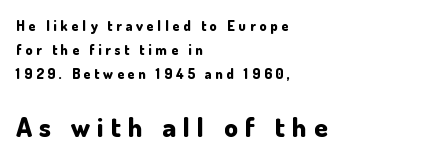
Q: Is the text bold? A: Yes.
Q: Is the text italic (slanted)? A: No, it is upright.
Q: Is the text underlined? A: No.
Q: How is the paragraph aligned? A: Left-aligned.
Q: Is the spacing between letters normal or unusually wide? A: Unusually wide.
Q: Which block of text is set in a larger size, the first (top) or the second (bottom)? A: The second (bottom) one.
